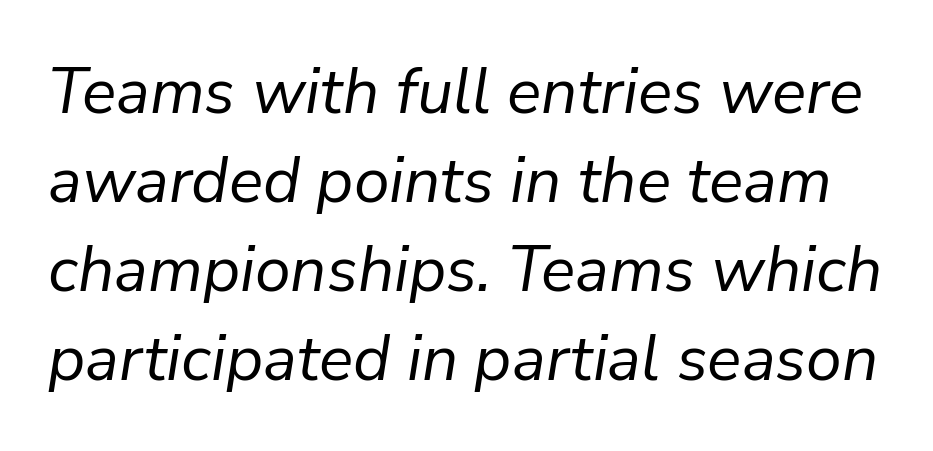
The image shows 64 px regular-weight type, italic (leaning right); set normal line spacing (1.39x), normal letter spacing, not underlined; low stroke contrast and a medium x-height.
